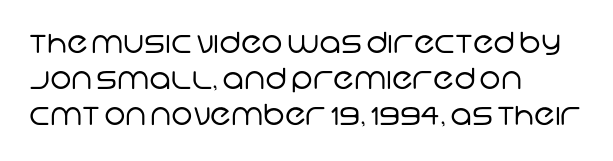
Q: Is the text bold? A: No.
Q: Is the typeface a serif or a sans-serif typeface? A: Sans-serif.
Q: Is the text underlined? A: No.
Q: How is the paragraph aligned? A: Left-aligned.
Q: Is the spacing between letters normal or unusually wide? A: Normal.
Q: Is the spacing between lines tight, normal or loose? A: Normal.
Q: Width (condensed, normal, or wide)? A: Normal.
Q: Stroke contrast? A: Low.
Q: x-height? A: Large.
Q: Monospaced? A: No.
